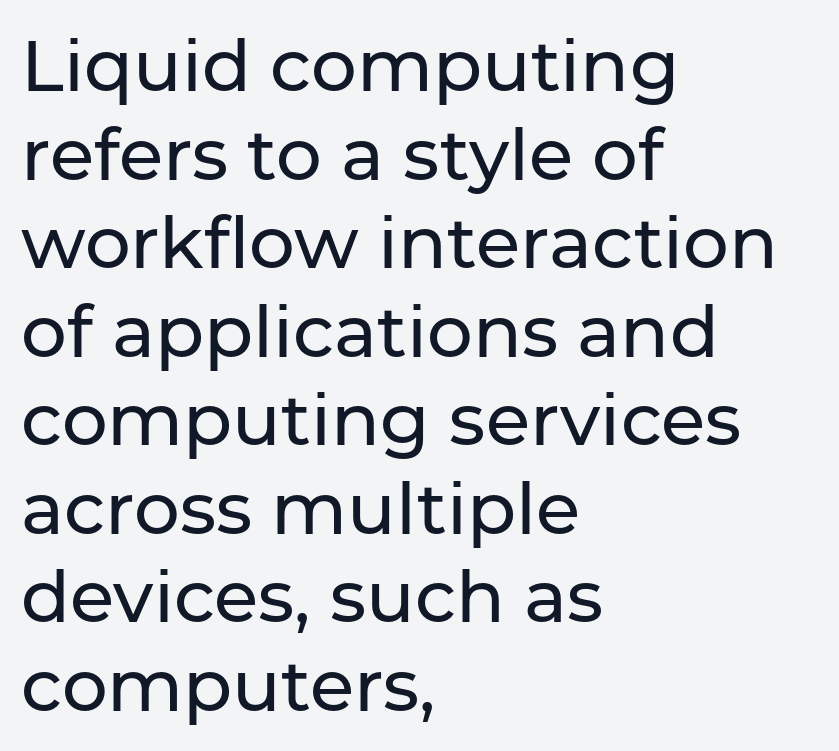
The image shows 72 px sans-serif type, upright; set left-aligned, line spacing 1.23x, normal letter spacing, not underlined; low stroke contrast and a medium x-height.
